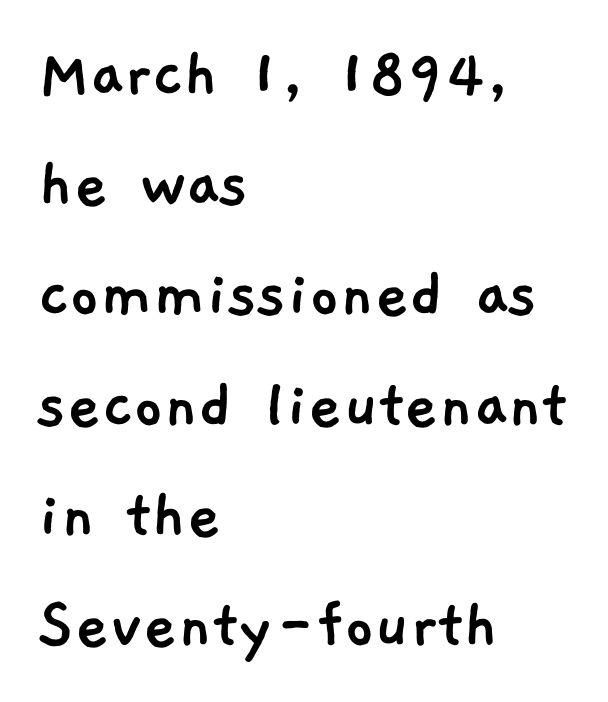
{"serif": "no", "width": "normal", "stroke_contrast": "low", "x_height": "medium", "monospaced": "no", "underline": "no", "align": "left", "line_spacing": "normal", "line_spacing_ratio": 1.51, "letter_spacing": "normal", "letter_spacing_em": 0.0, "glyph_px": 73}
